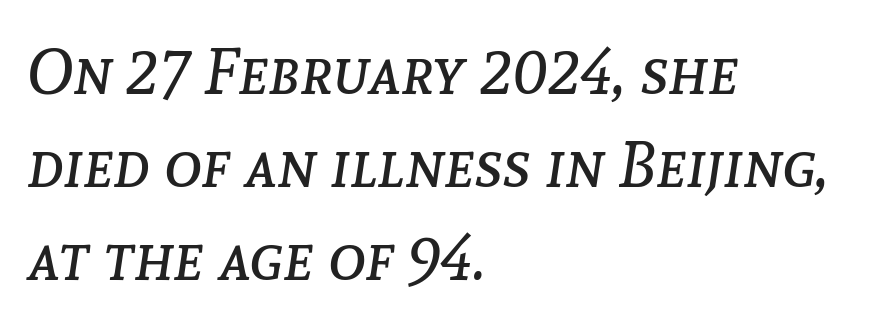
Spacing verdict: proportional, widths tailored to each character. The words here are not underlined. Casual observation: everything's shoved over to the left. Italic: yes, the glyphs are oblique. How are the letters spaced? Ordinarily, with no added tracking. Evenly set lines give the paragraph a standard silhouette.
